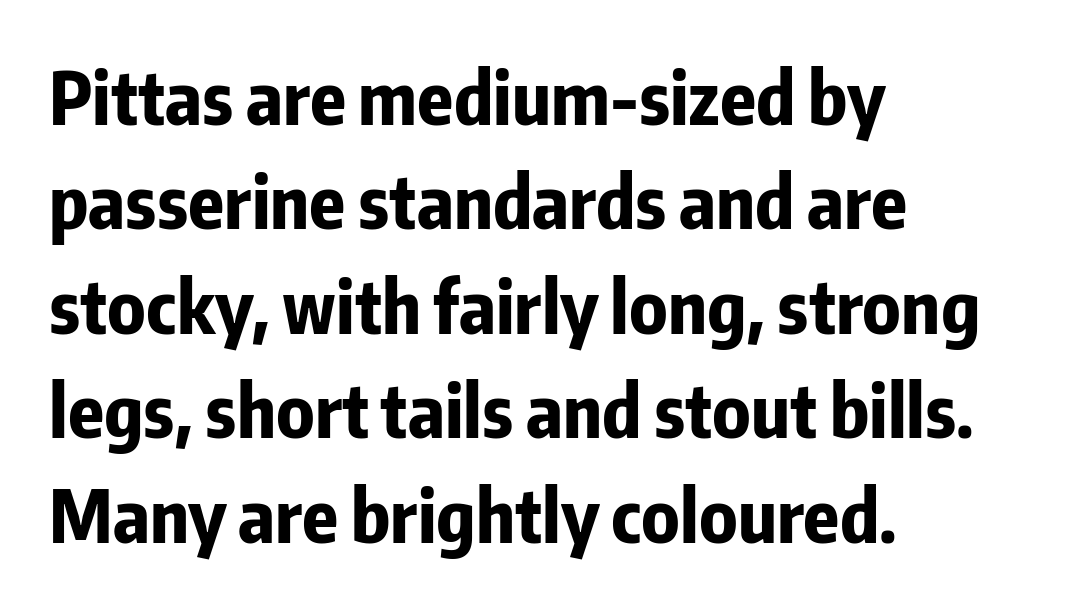
If you drew a line through each stem, it would be perfectly vertical. You could call the tracking neutral — neither tight nor loose. Pretty heavy lettering here — definitely bold. Line spacing here is normal. The passage shown is typed in a proportional face where columns would drift. The strip under each line holds only bare page.
